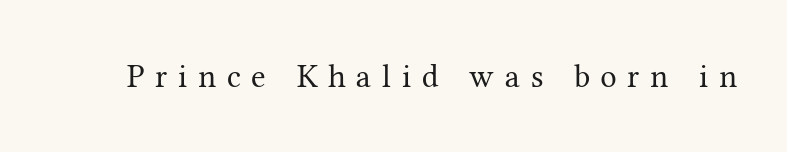
{"serif": "yes", "italic": "no", "bold": "no", "weight": "regular", "width": "normal", "stroke_contrast": "medium", "x_height": "medium", "monospaced": "no", "underline": "no", "letter_spacing": "wide", "letter_spacing_em": 0.32, "glyph_px": 33}
